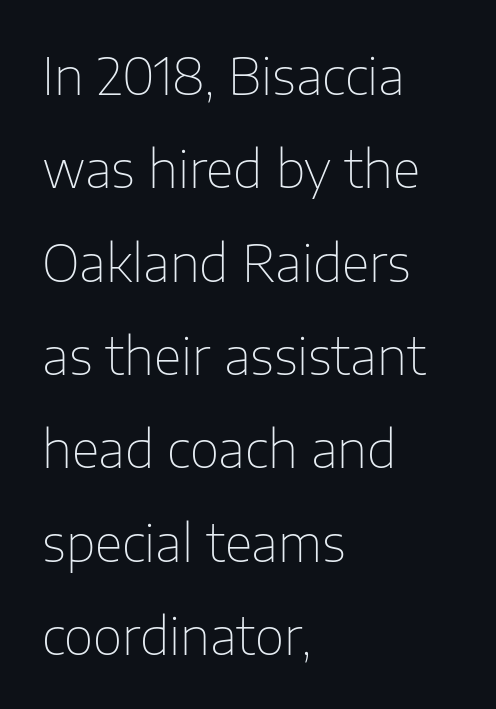
The image shows 51 px thin sans-serif type, upright; set left-aligned, line spacing 1.83x, normal letter spacing, not underlined; low stroke contrast and a medium x-height.
